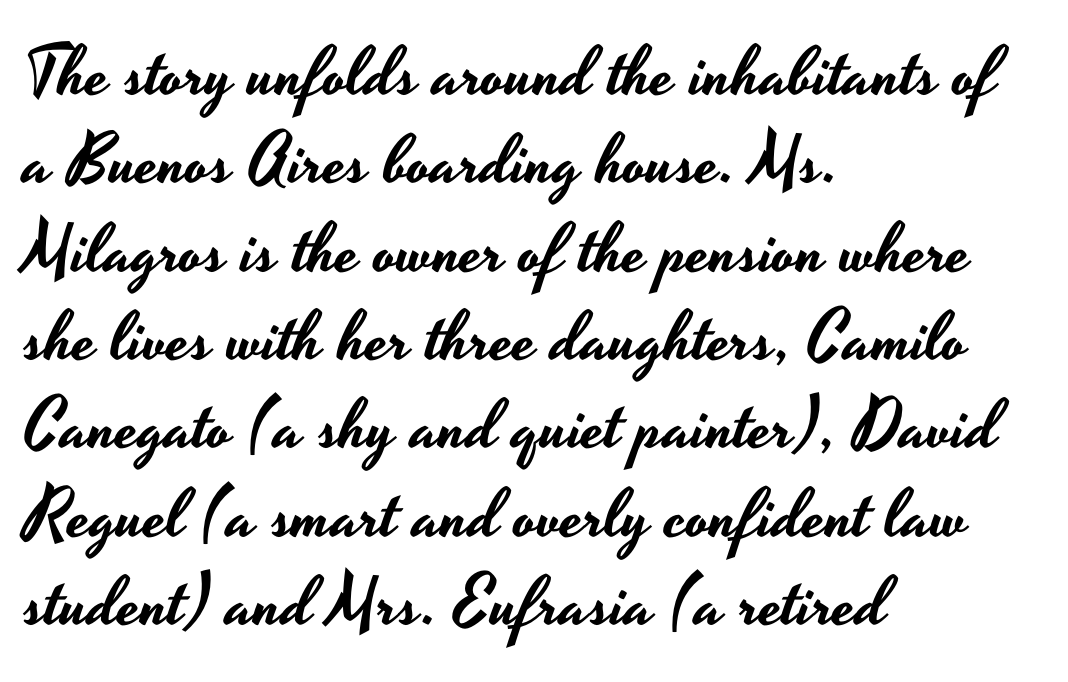
Q: Is the text italic (slanted)? A: Yes.
Q: Is the typeface a serif or a sans-serif typeface? A: Sans-serif.
Q: Is the text underlined? A: No.
Q: How is the paragraph aligned? A: Left-aligned.
Q: Is the spacing between letters normal or unusually wide? A: Normal.
Q: Is the spacing between lines tight, normal or loose? A: Normal.
Q: Width (condensed, normal, or wide)? A: Wide.
Q: Stroke contrast? A: Low.
Q: x-height? A: Small.
Q: Monospaced? A: No.
